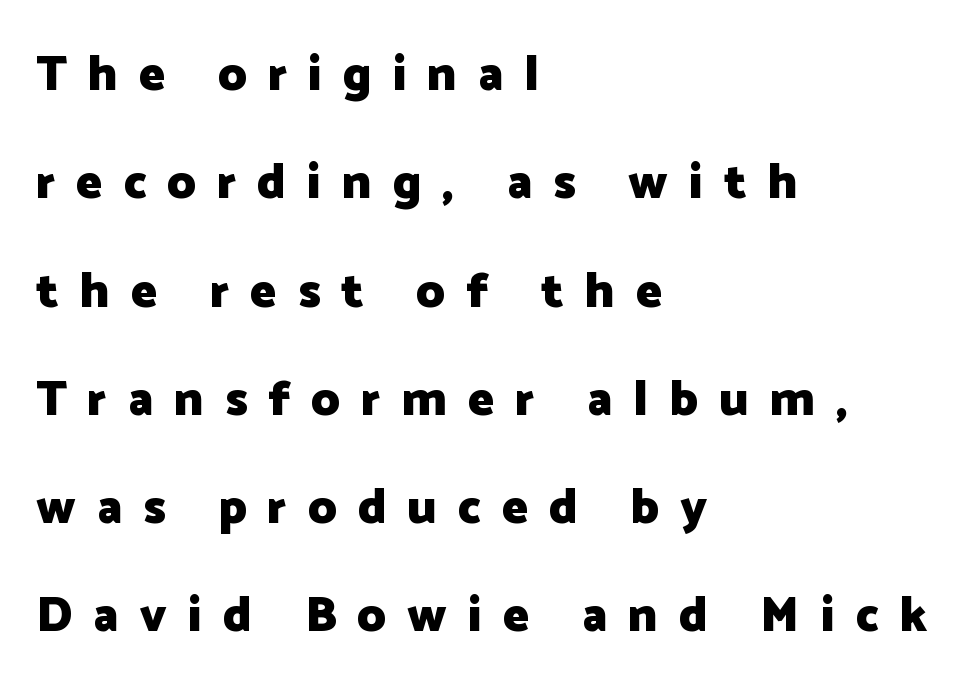
{"serif": "no", "italic": "no", "bold": "yes", "weight": "heavy", "width": "normal", "stroke_contrast": "low", "x_height": "medium", "monospaced": "no", "underline": "no", "align": "left", "line_spacing": "loose", "line_spacing_ratio": 2.21, "letter_spacing": "wide", "letter_spacing_em": 0.43, "glyph_px": 49}
